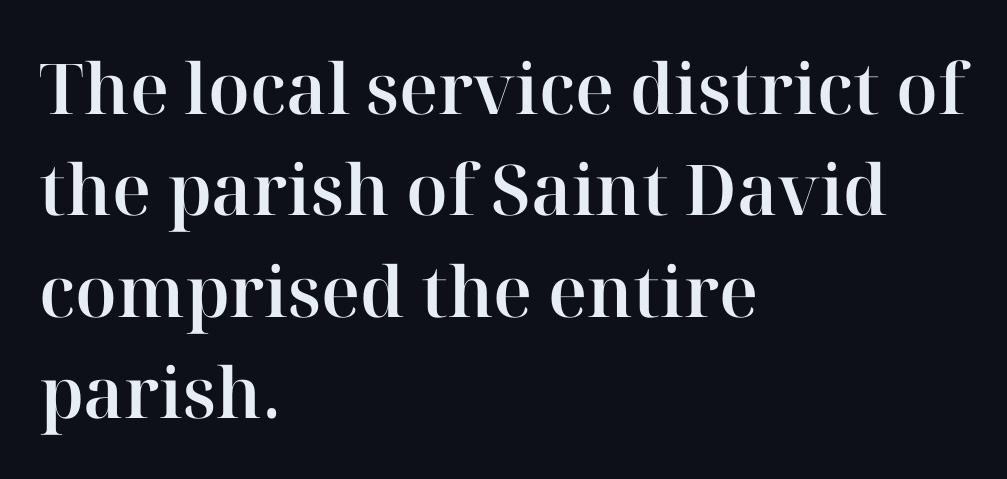
{"serif": "yes", "italic": "no", "width": "normal", "stroke_contrast": "high", "x_height": "medium", "monospaced": "no", "underline": "no", "align": "left", "line_spacing": "normal", "line_spacing_ratio": 1.45, "letter_spacing": "normal", "letter_spacing_em": 0.0, "glyph_px": 70}
